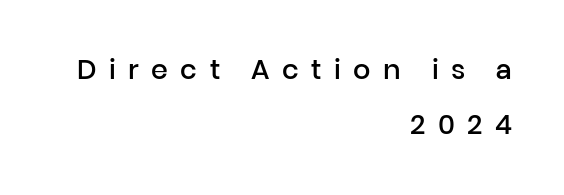
{"italic": "no", "bold": "semi", "underline": "no", "align": "right", "line_spacing": "loose", "line_spacing_ratio": 2.05, "letter_spacing": "wide", "letter_spacing_em": 0.46, "glyph_px": 27}
